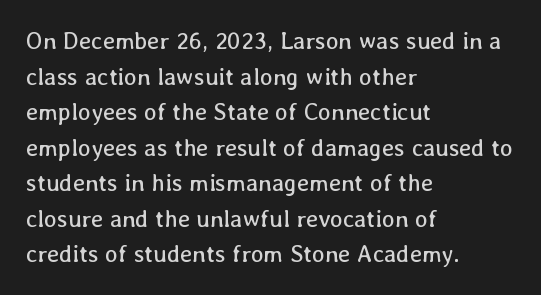
Q: Is the text bold? A: No.
Q: Is the text italic (slanted)? A: No, it is upright.
Q: Is the text underlined? A: No.
Q: How is the paragraph aligned? A: Left-aligned.
Q: Is the spacing between letters normal or unusually wide? A: Normal.
Q: Is the spacing between lines tight, normal or loose? A: Normal.
